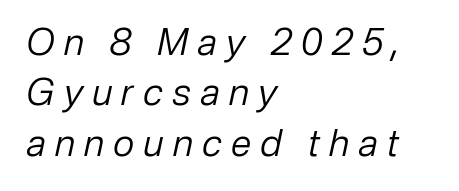
Q: Is the text bold? A: No.
Q: Is the text italic (slanted)? A: Yes, it leans right by about 12 degrees.
Q: Is the text underlined? A: No.
Q: How is the paragraph aligned? A: Left-aligned.
Q: Is the spacing between letters normal or unusually wide? A: Unusually wide.
Q: Is the spacing between lines tight, normal or loose? A: Normal.
Q: Width (condensed, normal, or wide)? A: Normal.
Q: Stroke contrast? A: Low.
Q: x-height? A: Medium.
Q: Monospaced? A: No.
